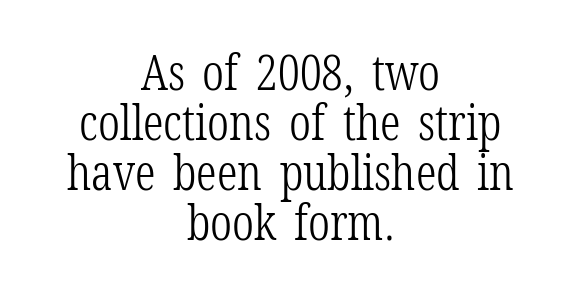
The image shows 50 px light, condensed serif type, upright; set centered, tight line spacing (1.0x), normal letter spacing, not underlined; low stroke contrast and a medium x-height.
